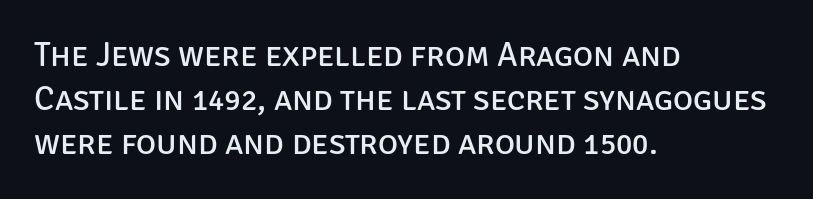
{"serif": "no", "italic": "no", "bold": "no", "weight": "regular", "width": "normal", "stroke_contrast": "low", "x_height": "large", "monospaced": "no", "underline": "no", "align": "left", "line_spacing": "normal", "line_spacing_ratio": 1.3, "letter_spacing": "normal", "letter_spacing_em": 0.0, "glyph_px": 34}
